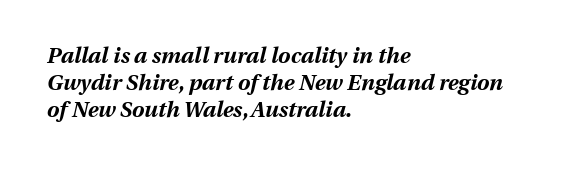
Q: Is the text bold? A: Yes.
Q: Is the text italic (slanted)? A: Yes, it leans right by about 13 degrees.
Q: Is the text underlined? A: No.
Q: How is the paragraph aligned? A: Left-aligned.
Q: Is the spacing between letters normal or unusually wide? A: Normal.
